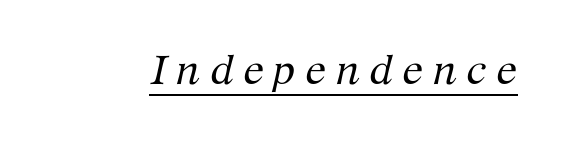
{"serif": "yes", "italic": "yes", "lean": "right", "slant_degrees": 12, "bold": "no", "weight": "regular", "width": "normal", "stroke_contrast": "medium", "x_height": "medium", "monospaced": "no", "underline": "yes", "letter_spacing": "wide", "letter_spacing_em": 0.23, "glyph_px": 42}
